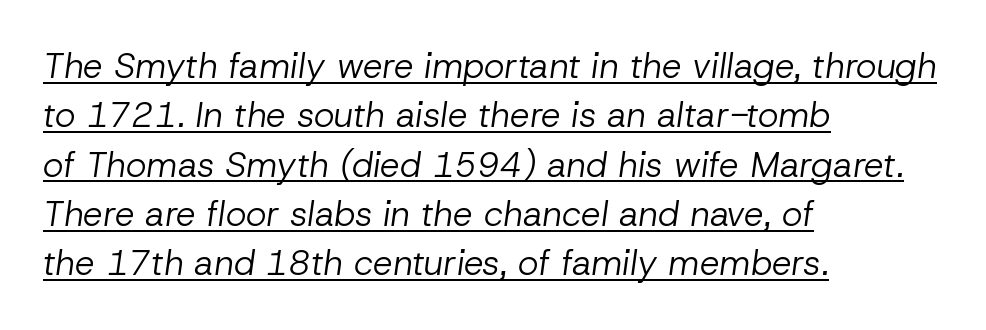
Q: Is the text bold? A: No.
Q: Is the text italic (slanted)? A: Yes, it leans right by about 8 degrees.
Q: Is the text underlined? A: Yes.
Q: How is the paragraph aligned? A: Left-aligned.
Q: Is the spacing between letters normal or unusually wide? A: Normal.
Q: Is the spacing between lines tight, normal or loose? A: Normal.
Q: Width (condensed, normal, or wide)? A: Normal.
Q: Stroke contrast? A: Low.
Q: x-height? A: Medium.
Q: Monospaced? A: No.
